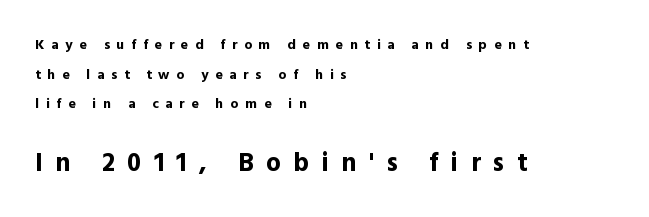
Q: Is the text bold? A: Yes.
Q: Is the text italic (slanted)? A: No, it is upright.
Q: Is the text underlined? A: No.
Q: How is the paragraph aligned? A: Left-aligned.
Q: Is the spacing between letters normal or unusually wide? A: Unusually wide.
Q: Is the spacing between lines tight, normal or loose? A: Loose.
Q: Which block of text is set in a larger size, the first (top) or the second (bottom)? A: The second (bottom) one.
